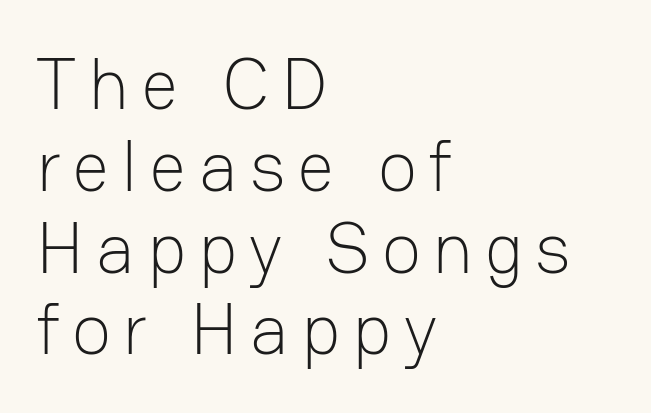
{"serif": "no", "italic": "no", "bold": "no", "weight": "light", "width": "normal", "stroke_contrast": "low", "x_height": "medium", "monospaced": "no", "underline": "no", "align": "left", "line_spacing": "tight", "line_spacing_ratio": 1.12, "glyph_px": 73}
